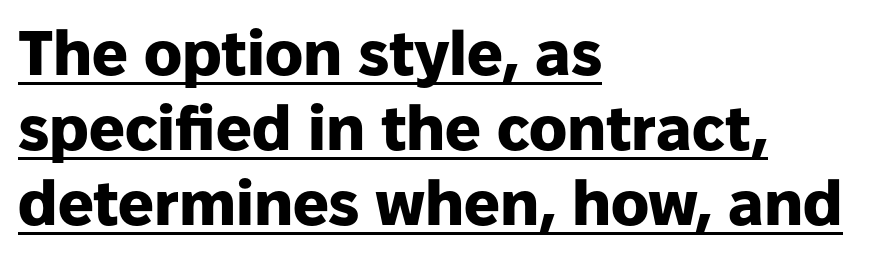
Q: Is the text bold? A: Yes.
Q: Is the text italic (slanted)? A: No, it is upright.
Q: Is the typeface a serif or a sans-serif typeface? A: Sans-serif.
Q: Is the text underlined? A: Yes.
Q: How is the paragraph aligned? A: Left-aligned.
Q: Is the spacing between letters normal or unusually wide? A: Normal.
Q: Width (condensed, normal, or wide)? A: Normal.
Q: Stroke contrast? A: Low.
Q: x-height? A: Medium.
Q: Monospaced? A: No.
